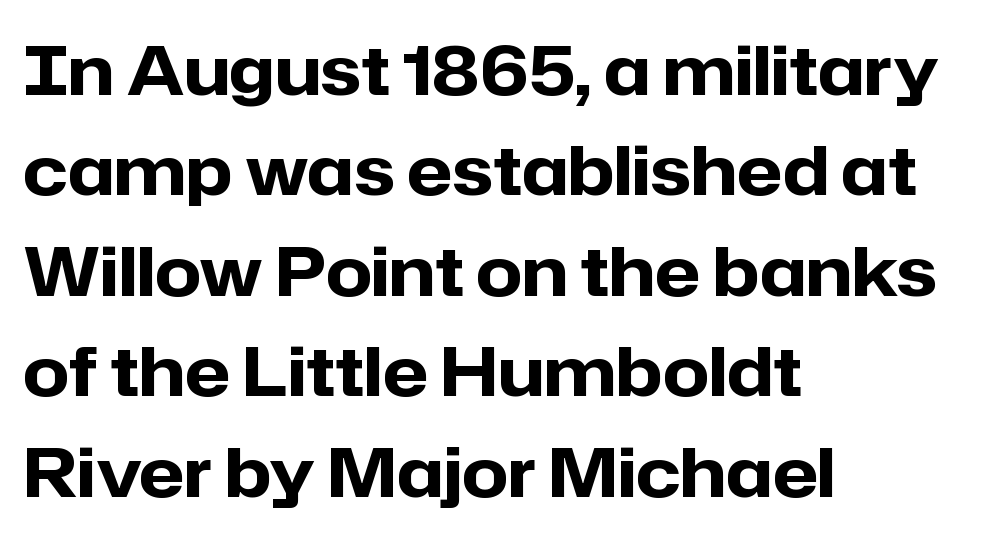
The axis of the letterforms is exactly vertical. Strong, thick strokes mark this as bold type. Serifs: no, the terminals of the letterforms are clean. In terms of leading, this rendering sits right in the middle. The lines in this sample share a left origin and differ only in where they stop. Standard letterfit; no display-style spreading of the glyphs.
